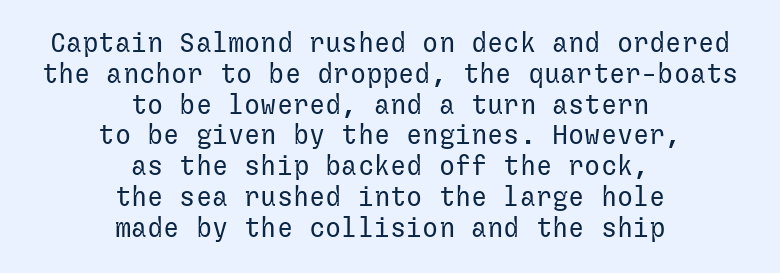
{"italic": "no", "bold": "no", "underline": "no", "align": "center", "line_spacing": "tight", "line_spacing_ratio": 1.14, "letter_spacing": "normal", "letter_spacing_em": 0.0, "glyph_px": 27}
